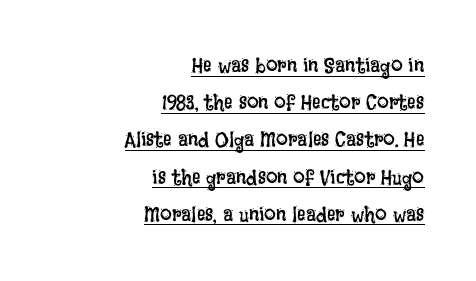
The image shows 21 px text type, upright; set right-aligned, line spacing 1.77x, normal letter spacing, underlined.
